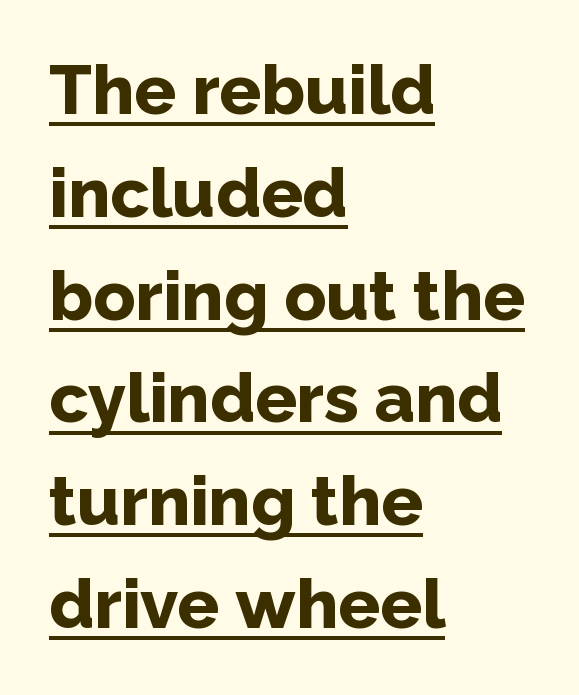
Q: Is the text bold? A: Yes.
Q: Is the text italic (slanted)? A: No, it is upright.
Q: Is the typeface a serif or a sans-serif typeface? A: Sans-serif.
Q: Is the text underlined? A: Yes.
Q: How is the paragraph aligned? A: Left-aligned.
Q: Is the spacing between letters normal or unusually wide? A: Normal.
Q: Is the spacing between lines tight, normal or loose? A: Normal.
Q: Width (condensed, normal, or wide)? A: Normal.
Q: Stroke contrast? A: Low.
Q: x-height? A: Medium.
Q: Monospaced? A: No.
